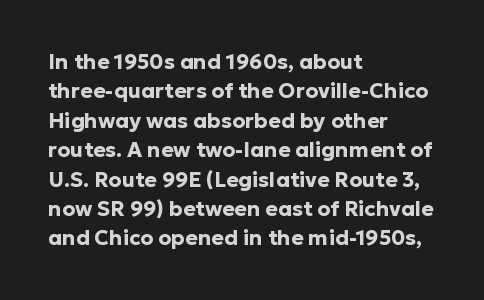
{"italic": "no", "bold": "yes", "underline": "no", "align": "left", "line_spacing": "normal", "line_spacing_ratio": 1.4, "letter_spacing": "normal", "letter_spacing_em": 0.0, "glyph_px": 21}
